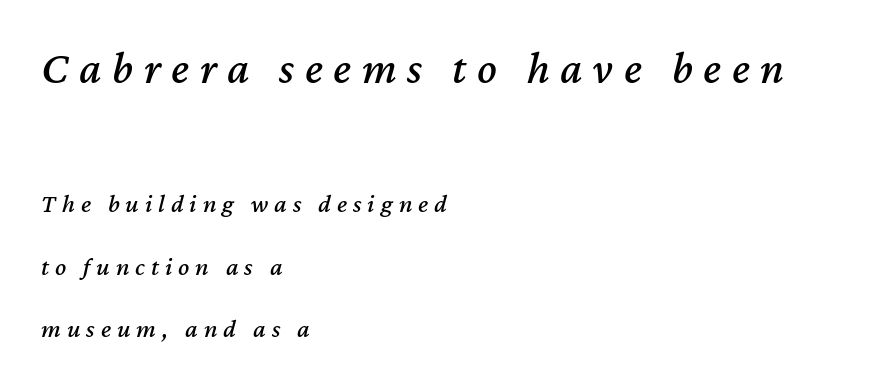
Yep, that's italic — everything's leaning. Type without underlining. Quick note: interline space is abundant. Which margin do the lines hug? The left one — the right edge is uneven.
